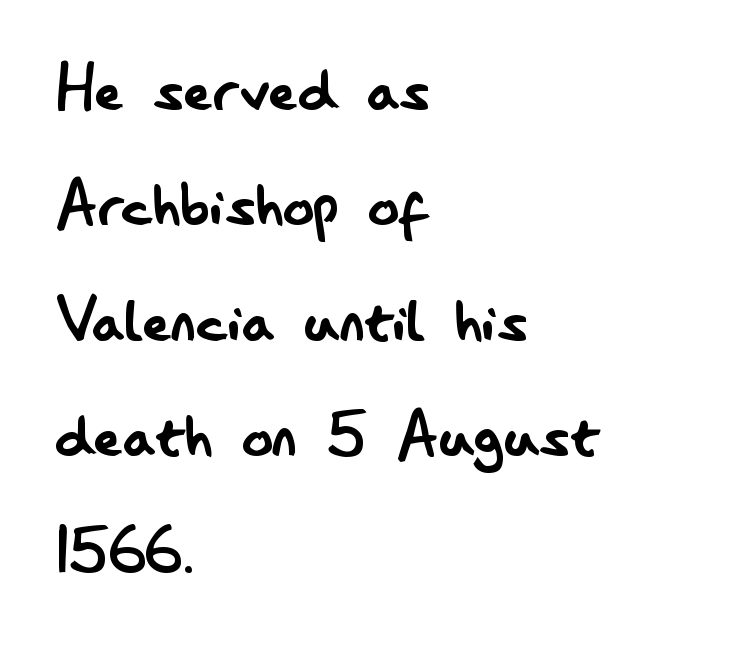
Q: Is the text bold? A: No.
Q: Is the text italic (slanted)? A: No, it is upright.
Q: Is the typeface a serif or a sans-serif typeface? A: Sans-serif.
Q: Is the text underlined? A: No.
Q: How is the paragraph aligned? A: Left-aligned.
Q: Is the spacing between letters normal or unusually wide? A: Normal.
Q: Is the spacing between lines tight, normal or loose? A: Normal.
Q: Width (condensed, normal, or wide)? A: Condensed.
Q: Stroke contrast? A: Low.
Q: x-height? A: Small.
Q: Monospaced? A: No.
